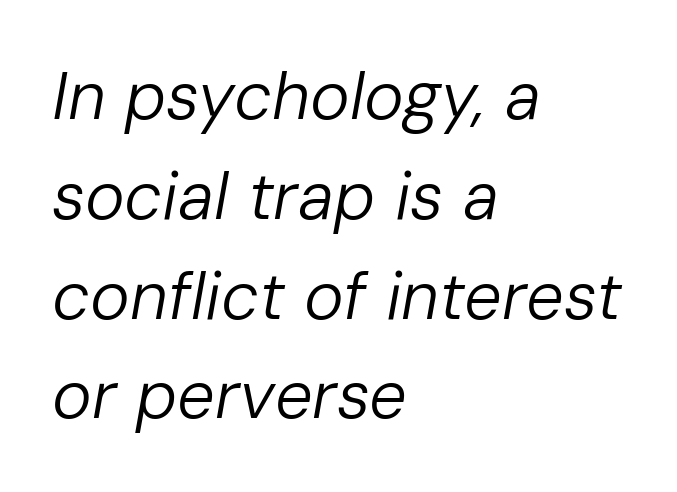
{"italic": "yes", "lean": "right", "slant_degrees": 10, "bold": "no", "weight": "regular", "width": "normal", "stroke_contrast": "low", "x_height": "medium", "monospaced": "no", "underline": "no", "align": "left", "line_spacing": "normal", "line_spacing_ratio": 1.49, "letter_spacing": "normal", "letter_spacing_em": 0.0, "glyph_px": 67}
